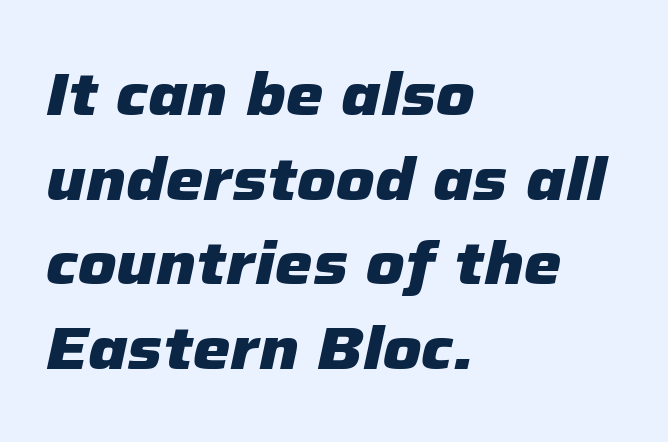
Q: Is the text bold? A: Yes.
Q: Is the text italic (slanted)? A: Yes, it leans right by about 12 degrees.
Q: Is the text underlined? A: No.
Q: How is the paragraph aligned? A: Left-aligned.
Q: Is the spacing between letters normal or unusually wide? A: Normal.
Q: Is the spacing between lines tight, normal or loose? A: Normal.
Q: Width (condensed, normal, or wide)? A: Normal.
Q: Stroke contrast? A: Low.
Q: x-height? A: Medium.
Q: Monospaced? A: No.
